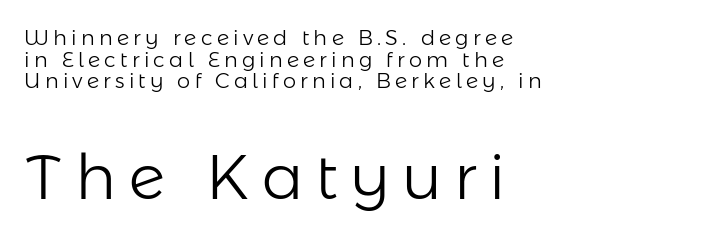
Q: Is the text bold? A: No.
Q: Is the text italic (slanted)? A: No, it is upright.
Q: Is the typeface a serif or a sans-serif typeface? A: Sans-serif.
Q: Is the text underlined? A: No.
Q: How is the paragraph aligned? A: Left-aligned.
Q: Is the spacing between letters normal or unusually wide? A: Unusually wide.
Q: Is the spacing between lines tight, normal or loose? A: Tight.
Q: Which block of text is set in a larger size, the first (top) or the second (bottom)? A: The second (bottom) one.
Q: Width (condensed, normal, or wide)? A: Normal.
Q: Stroke contrast? A: Low.
Q: x-height? A: Medium.
Q: Monospaced? A: No.
